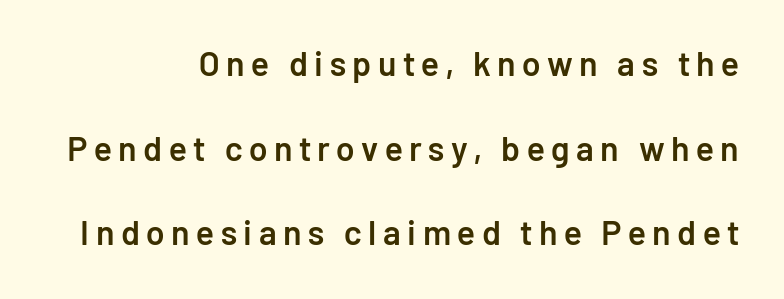
The image shows 34 px semibold sans-serif type, upright; set right-aligned, loose line spacing (2.49x), not underlined; low stroke contrast and a medium x-height.
